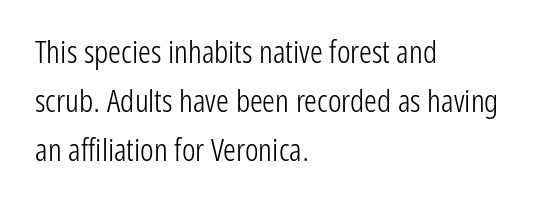
Q: Is the text bold? A: No.
Q: Is the text italic (slanted)? A: No, it is upright.
Q: Is the typeface a serif or a sans-serif typeface? A: Sans-serif.
Q: Is the text underlined? A: No.
Q: How is the paragraph aligned? A: Left-aligned.
Q: Is the spacing between letters normal or unusually wide? A: Normal.
Q: Is the spacing between lines tight, normal or loose? A: Normal.
Q: Width (condensed, normal, or wide)? A: Condensed.
Q: Stroke contrast? A: Low.
Q: x-height? A: Medium.
Q: Monospaced? A: No.
